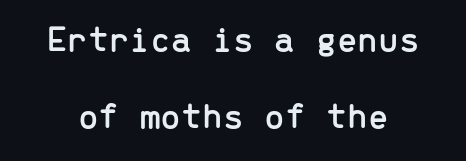
{"serif": "no", "italic": "no", "width": "normal", "stroke_contrast": "low", "x_height": "medium", "monospaced": "yes", "underline": "no", "line_spacing": "loose", "line_spacing_ratio": 2.08, "letter_spacing": "normal", "letter_spacing_em": 0.0, "glyph_px": 37}
